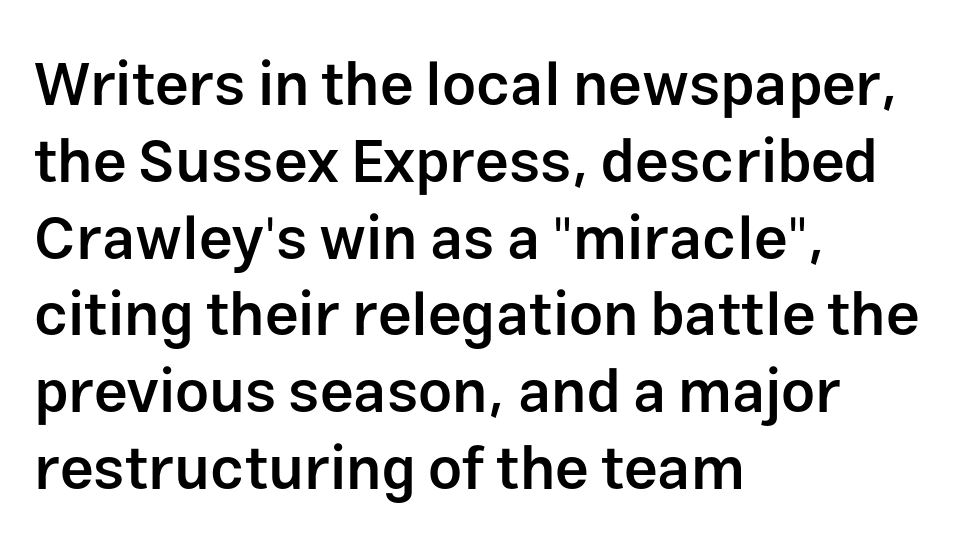
The image shows 60 px semibold sans-serif type, upright; set left-aligned, normal line spacing (1.28x), normal letter spacing, not underlined; low stroke contrast and a medium x-height.
